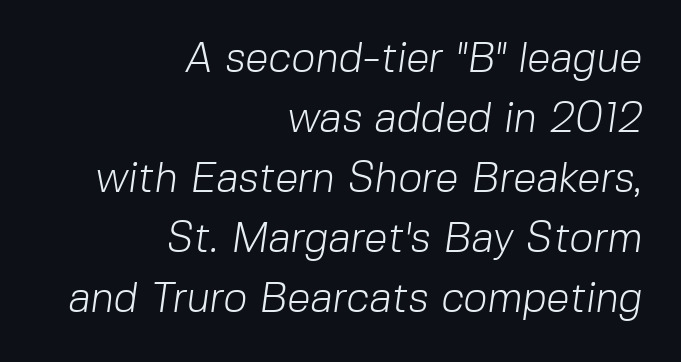
The image shows 42 px light sans-serif type; set right-aligned, normal line spacing (1.43x), normal letter spacing, not underlined; low stroke contrast and a medium x-height.
